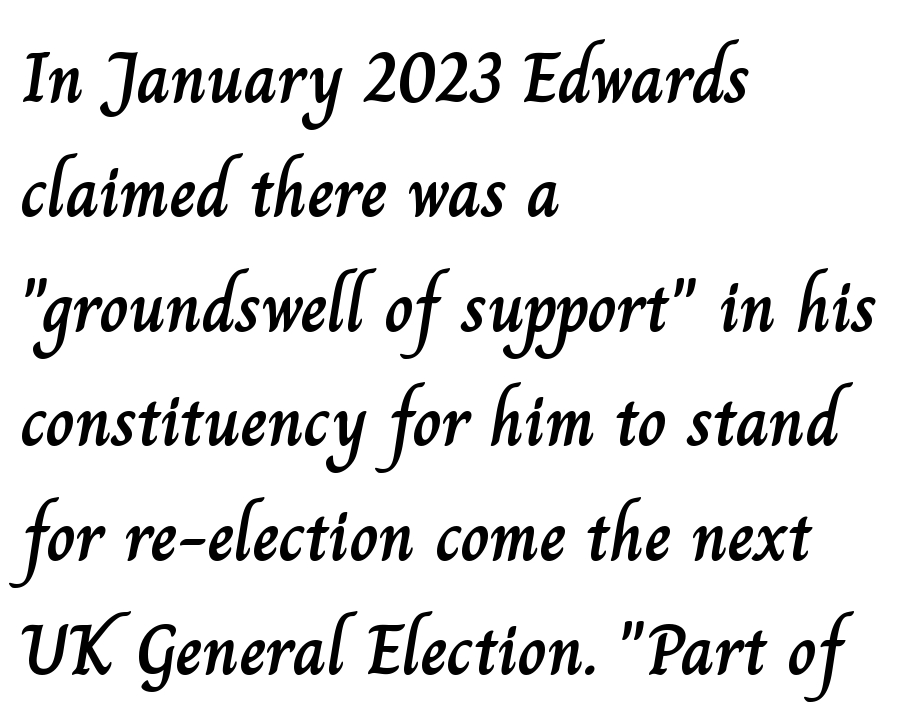
{"width": "normal", "stroke_contrast": "low", "x_height": "small", "monospaced": "no", "underline": "no", "align": "left", "line_spacing": "normal", "line_spacing_ratio": 1.59, "letter_spacing": "normal", "letter_spacing_em": 0.0, "glyph_px": 72}
